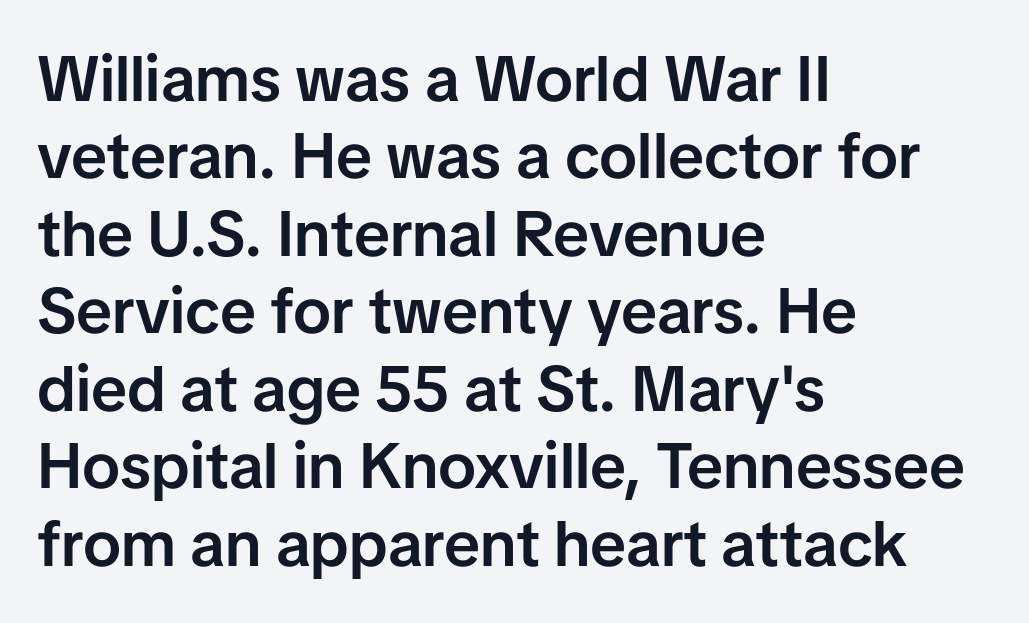
{"serif": "no", "italic": "no", "bold": "semi", "weight": "semibold", "width": "normal", "stroke_contrast": "low", "x_height": "medium", "monospaced": "no", "underline": "no", "align": "left", "line_spacing_ratio": 1.21, "letter_spacing": "normal", "letter_spacing_em": 0.0, "glyph_px": 64}
